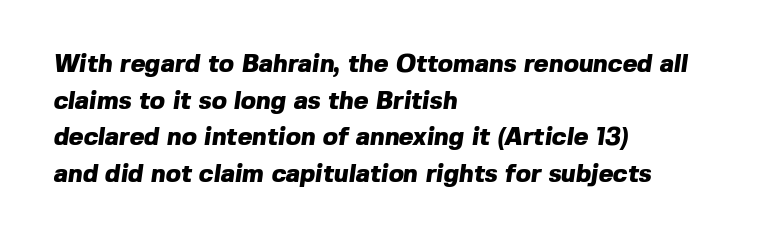
The image shows 25 px bold type; set left-aligned, normal line spacing (1.47x), normal letter spacing, not underlined.
